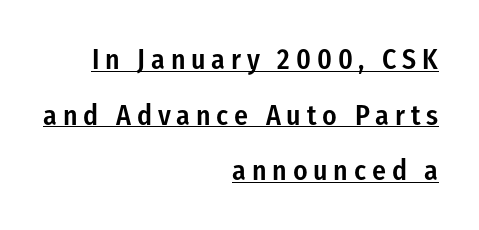
{"serif": "no", "italic": "no", "bold": "semi", "weight": "semibold", "width": "condensed", "stroke_contrast": "low", "x_height": "medium", "monospaced": "no", "underline": "yes", "align": "right", "line_spacing": "loose", "line_spacing_ratio": 1.92, "letter_spacing": "wide", "letter_spacing_em": 0.2, "glyph_px": 29}
